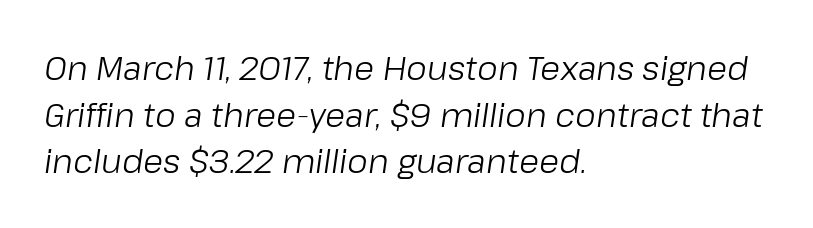
{"italic": "yes", "lean": "right", "slant_degrees": 8, "bold": "no", "weight": "light", "width": "normal", "stroke_contrast": "low", "x_height": "medium", "monospaced": "no", "underline": "no", "align": "left", "line_spacing": "normal", "line_spacing_ratio": 1.41, "letter_spacing": "normal", "letter_spacing_em": 0.0, "glyph_px": 33}
